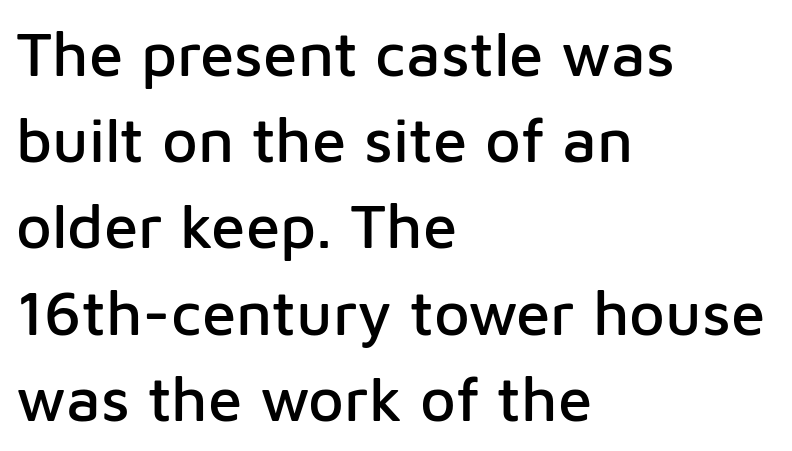
The passage is arranged the way most books set body copy — flush left. Unmarked baselines from the first word to the last. Nobody touched the tracking dial on this one. Vertical spacing — default. You could not count columns in this text — the font is proportionally spaced. Does the lettering tilt? It doesn't — this is upright.
